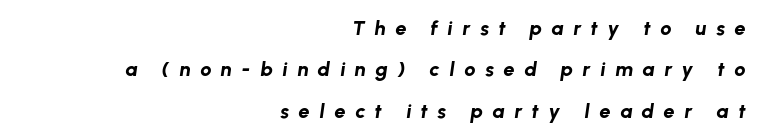
Bare-footed words on every line. Slant detected: the letters are inclined. A flush-right, rag-left setting is used for this passage. This block would shrink considerably if given ordinary leading; it's expanded now.
